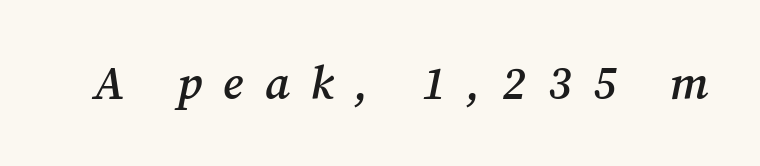
{"serif": "yes", "italic": "yes", "lean": "right", "slant_degrees": 12, "bold": "semi", "weight": "semibold", "width": "normal", "stroke_contrast": "medium", "x_height": "medium", "monospaced": "no", "underline": "no", "letter_spacing": "wide", "letter_spacing_em": 0.46, "glyph_px": 46}
